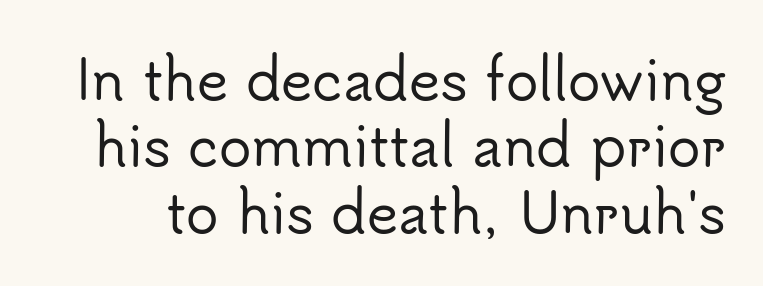
The image shows 54 px sans-serif type, upright; set line spacing 1.23x, normal letter spacing, not underlined; low stroke contrast and a small x-height.
